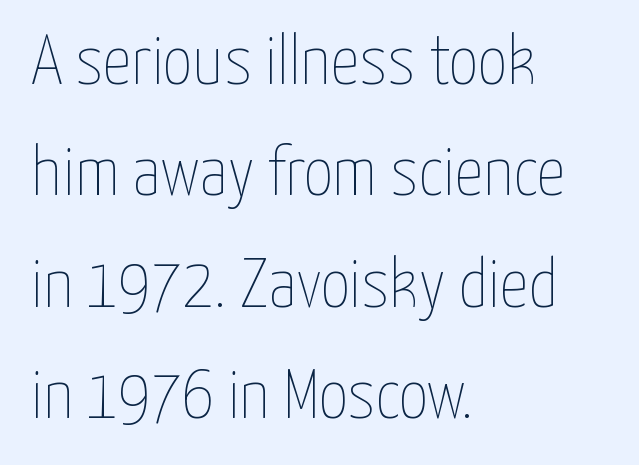
Vertical stems look standard width or narrower in stroke. The paragraph shown leans on its left margin. The space between consecutive lines is moderate. Vertical strokes here are truly vertical. Only glyphs here, with clear space below each row. Caption: standard tracking, unaltered.
